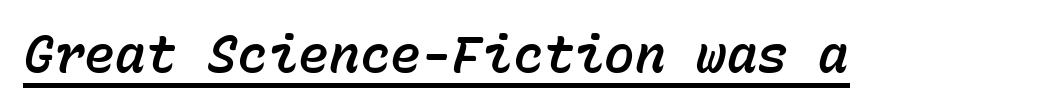
The image shows 51 px text type, italic (leaning right), monospaced; set normal letter spacing, underlined; low stroke contrast and a medium x-height.
